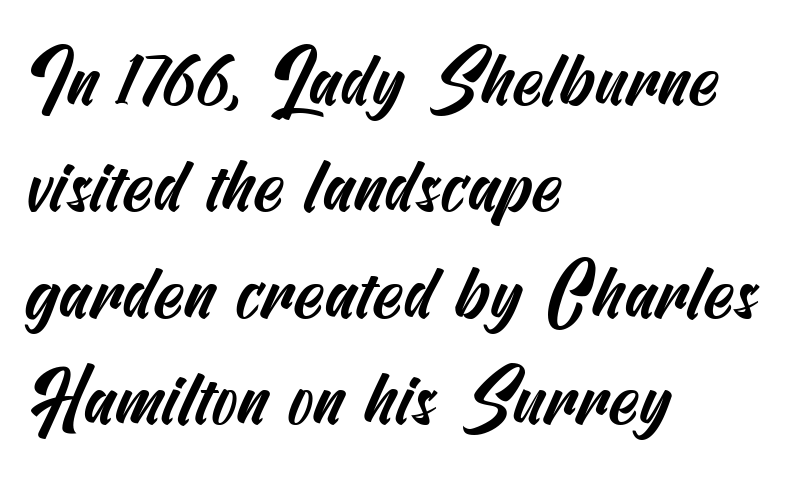
Decoration check: the copy has no underline. These lines sit exactly where default settings would place them. Look at the tracking — it's just the regular setting, nothing added. A sans-serif font was chosen for this passage.
